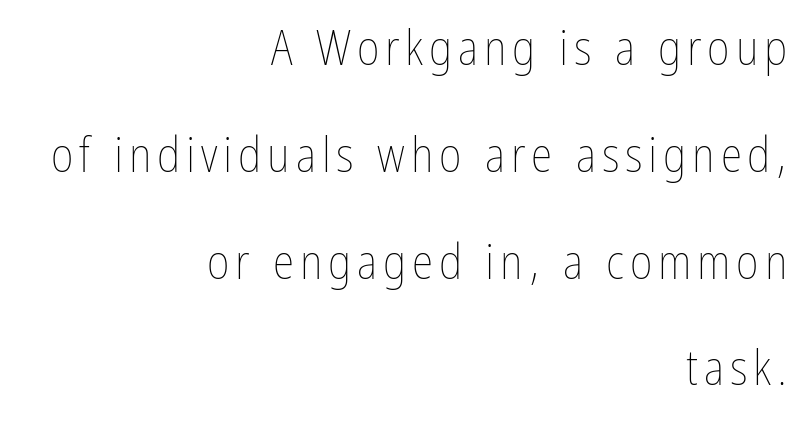
Q: Is the text bold? A: No.
Q: Is the text italic (slanted)? A: No, it is upright.
Q: Is the text underlined? A: No.
Q: How is the paragraph aligned? A: Right-aligned.
Q: Is the spacing between lines tight, normal or loose? A: Loose.
Q: Width (condensed, normal, or wide)? A: Condensed.
Q: Stroke contrast? A: Low.
Q: x-height? A: Medium.
Q: Monospaced? A: No.
